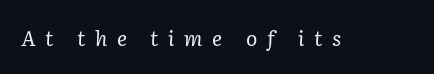
An italicized treatment has been applied to the whole sample. Check under the words: just untouched page. This sample uses expanded letter spacing, leaving extra air between glyphs. No extra ink here — the face is not bold.
